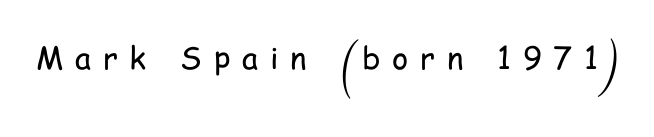
{"serif": "no", "italic": "no", "bold": "no", "weight": "regular", "width": "condensed", "stroke_contrast": "low", "x_height": "medium", "monospaced": "no", "underline": "no", "letter_spacing": "wide", "letter_spacing_em": 0.38, "glyph_px": 31}
